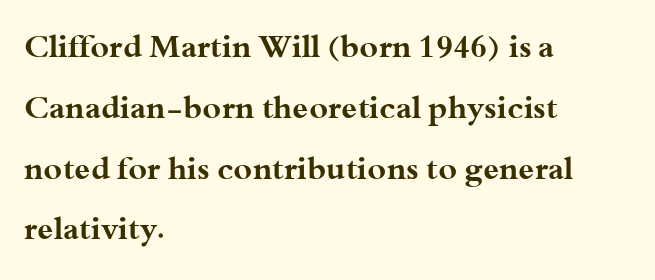
The image shows 32 px bold, wide serif type, upright; set left-aligned, loose line spacing (1.9x), normal letter spacing, not underlined; medium stroke contrast and a small x-height.
